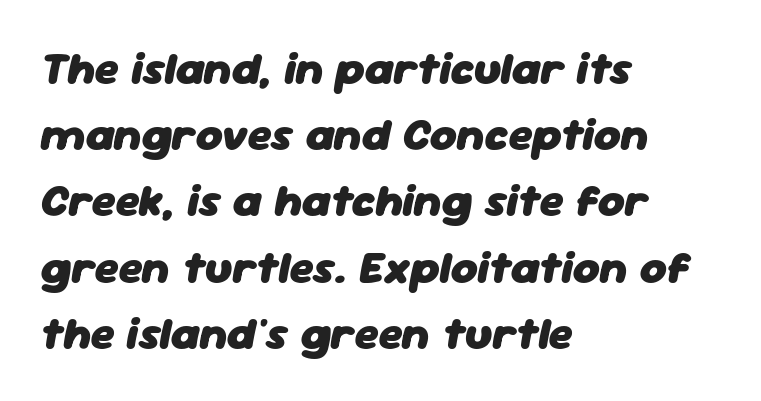
{"italic": "yes", "lean": "right", "slant_degrees": 11, "bold": "yes", "weight": "heavy", "width": "normal", "stroke_contrast": "low", "x_height": "medium", "monospaced": "no", "underline": "no", "align": "left", "line_spacing": "normal", "line_spacing_ratio": 1.44, "letter_spacing": "normal", "letter_spacing_em": 0.0, "glyph_px": 46}
